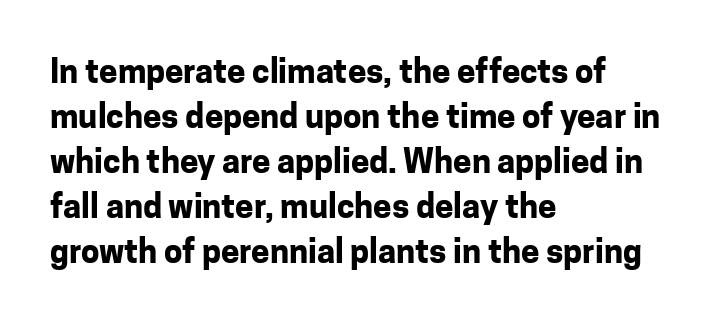
Line beginnings align vertically; line endings do not. Vertical spacing — default. Default kerning and tracking; the words read as compact shapes. Type without underlining. Unlike a traditional serif, this face leaves its strokes unadorned. Strong, thick strokes mark this as bold type.
